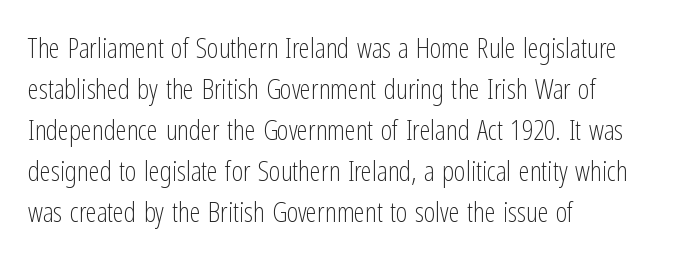
The image shows 28 px light, condensed sans-serif type, upright; set left-aligned, normal line spacing (1.46x), normal letter spacing, not underlined; low stroke contrast and a medium x-height.
